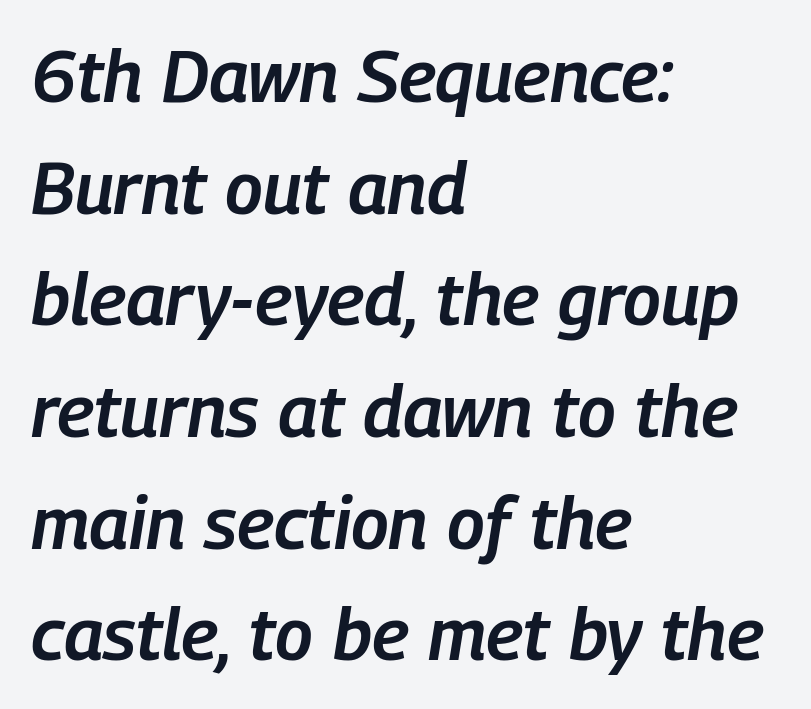
The image shows 73 px semibold, condensed type, italic (leaning right); set left-aligned, normal line spacing (1.53x), normal letter spacing, not underlined; low stroke contrast and a medium x-height.
